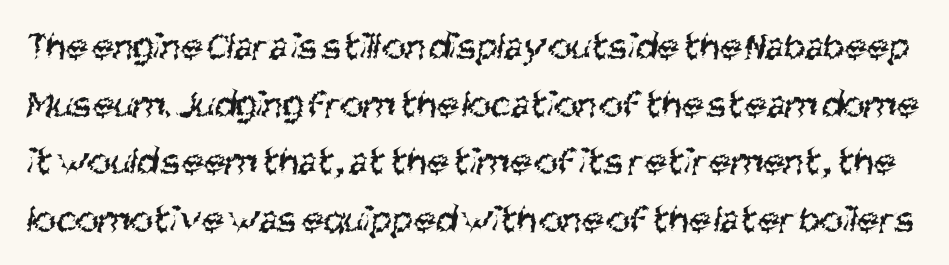
The image shows 40 px regular-weight, condensed sans-serif type; set normal line spacing (1.44x), normal letter spacing, not underlined; medium stroke contrast and a large x-height.
